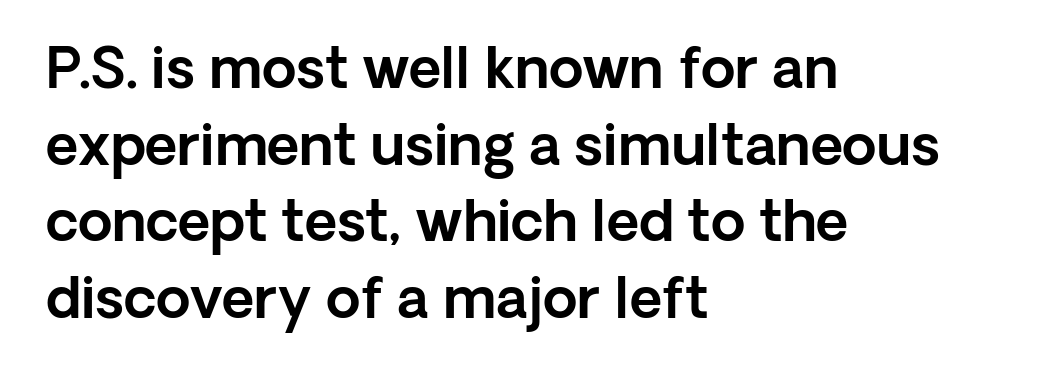
Q: Is the text italic (slanted)? A: No, it is upright.
Q: Is the typeface a serif or a sans-serif typeface? A: Sans-serif.
Q: Is the text underlined? A: No.
Q: How is the paragraph aligned? A: Left-aligned.
Q: Is the spacing between letters normal or unusually wide? A: Normal.
Q: Is the spacing between lines tight, normal or loose? A: Normal.
Q: Width (condensed, normal, or wide)? A: Normal.
Q: x-height? A: Medium.
Q: Monospaced? A: No.
